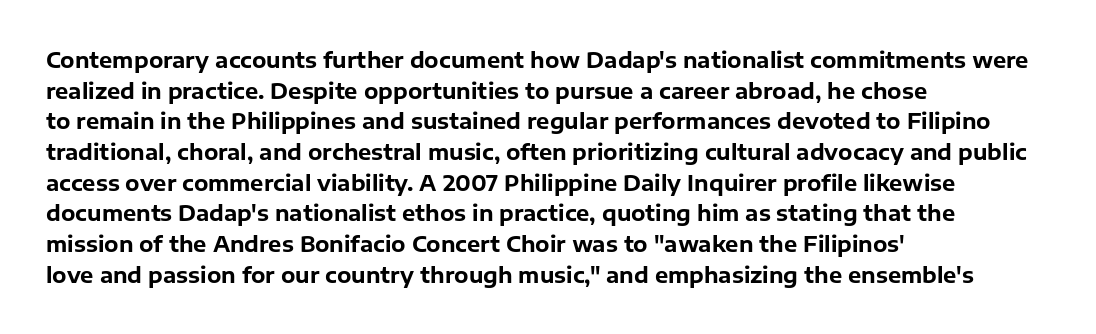
Q: Is the text bold? A: Yes.
Q: Is the text italic (slanted)? A: No, it is upright.
Q: Is the text underlined? A: No.
Q: How is the paragraph aligned? A: Left-aligned.
Q: Is the spacing between letters normal or unusually wide? A: Normal.
Q: Is the spacing between lines tight, normal or loose? A: Normal.
